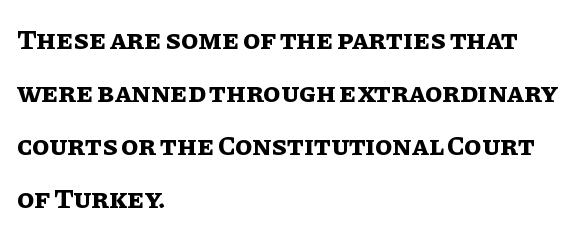
{"italic": "no", "bold": "yes", "weight": "bold", "width": "normal", "stroke_contrast": "low", "x_height": "large", "monospaced": "no", "underline": "no", "align": "left", "line_spacing_ratio": 1.89, "letter_spacing": "normal", "letter_spacing_em": 0.0, "glyph_px": 28}
